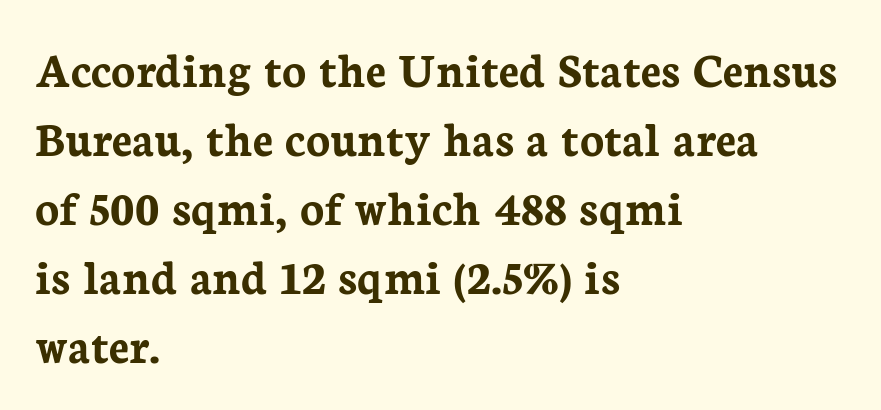
Q: Is the text bold? A: Yes.
Q: Is the text italic (slanted)? A: No, it is upright.
Q: Is the typeface a serif or a sans-serif typeface? A: Serif.
Q: Is the text underlined? A: No.
Q: How is the paragraph aligned? A: Left-aligned.
Q: Is the spacing between letters normal or unusually wide? A: Normal.
Q: Is the spacing between lines tight, normal or loose? A: Normal.
Q: Width (condensed, normal, or wide)? A: Normal.
Q: Stroke contrast? A: Low.
Q: x-height? A: Medium.
Q: Monospaced? A: No.
